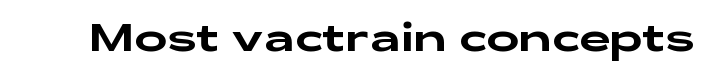
The image shows 39 px wide sans-serif type, upright; set normal letter spacing, not underlined; low stroke contrast and a medium x-height.
